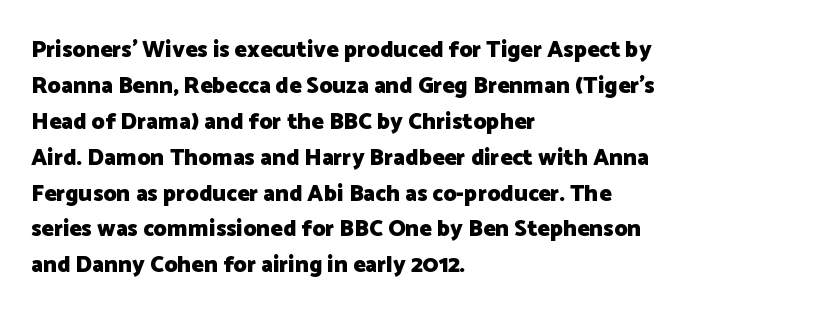
{"italic": "no", "bold": "yes", "underline": "no", "align": "left", "line_spacing": "normal", "line_spacing_ratio": 1.56, "letter_spacing": "normal", "letter_spacing_em": 0.0, "glyph_px": 23}
